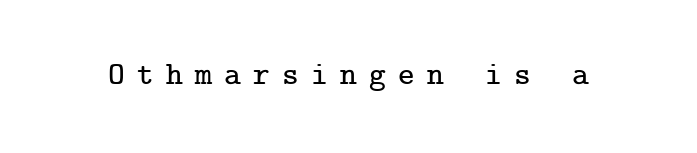
The image shows 32 px serif type, upright; set unusually wide letter spacing (+0.38 em), not underlined; low stroke contrast and a medium x-height.
